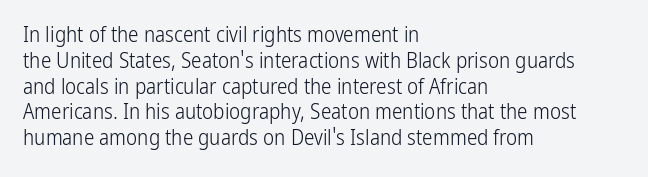
{"italic": "no", "bold": "no", "underline": "no", "align": "left", "line_spacing_ratio": 1.23, "letter_spacing": "normal", "letter_spacing_em": 0.0, "glyph_px": 21}
